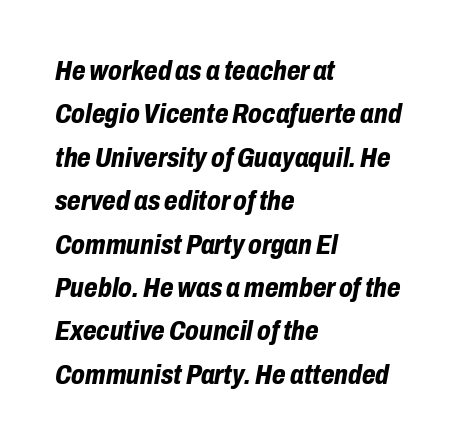
The image shows 28 px bold, condensed type, italic (leaning right); set left-aligned, normal line spacing (1.55x), normal letter spacing, not underlined; low stroke contrast and a medium x-height.
